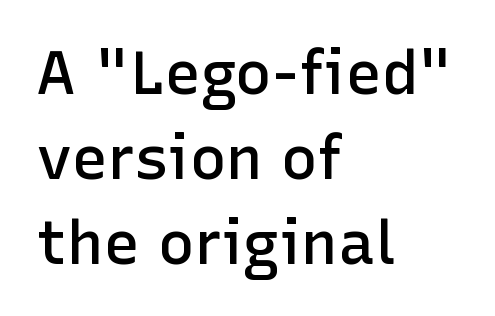
Spacing verdict: proportional, widths tailored to each character. Does the copy run flush right? No — it runs flush left. The glyphs in this specimen are sans serif. Posture: vertical. No extra tracking has been applied to these lines.
